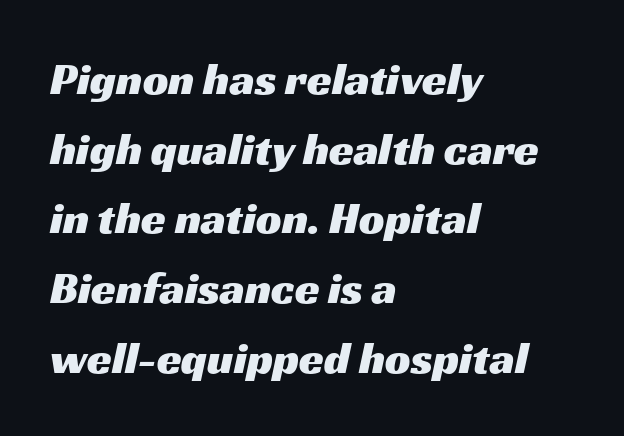
The image shows 45 px wide sans-serif type; set left-aligned, normal line spacing (1.55x), normal letter spacing, not underlined; medium stroke contrast and a medium x-height.
